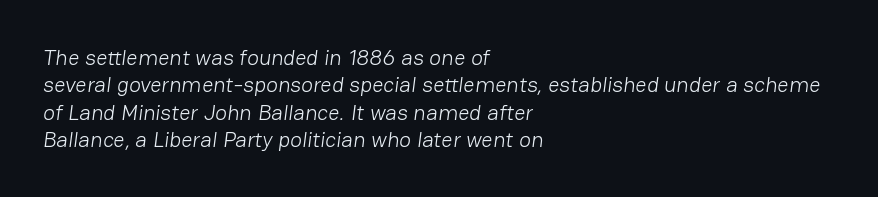
Does extra space separate the letters? No, they use regular spacing. Is the stroke heavy? The answer is a plain regular-or-lighter. Descenders are the only things crossing below the line. The paragraph shown leans on its left margin.
